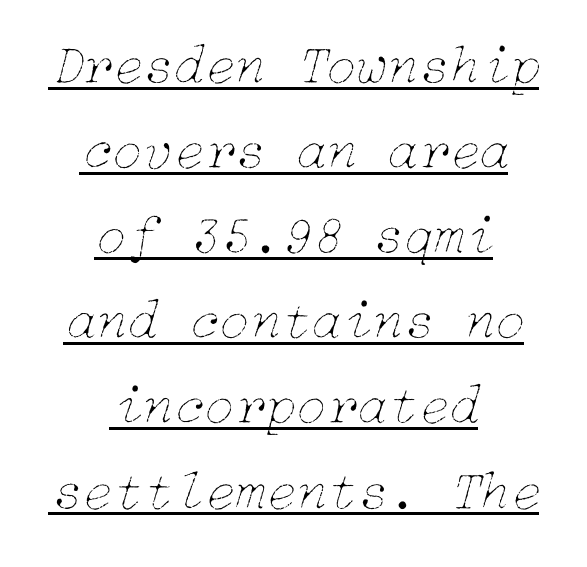
A continuous stroke trails under the words, as in a hyperlink. No extra tracking has been applied to these lines. Notice how the passage keeps no hard edge, just a central spine. Observe the lean: these are italic letterforms.
